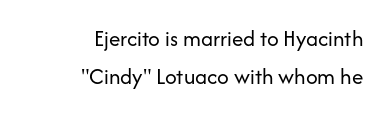
{"italic": "no", "bold": "no", "underline": "no", "align": "right", "line_spacing": "normal", "line_spacing_ratio": 1.65, "letter_spacing": "normal", "letter_spacing_em": 0.0, "glyph_px": 23}
